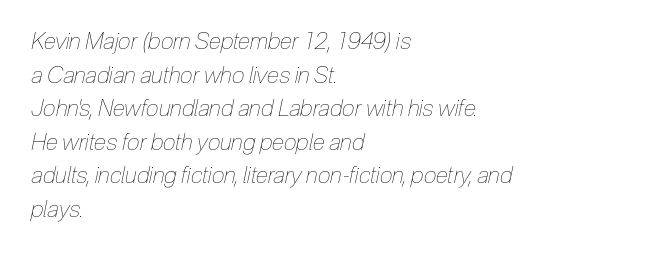
{"italic": "yes", "lean": "right", "slant_degrees": 12, "bold": "no", "underline": "no", "align": "left", "line_spacing": "normal", "line_spacing_ratio": 1.46, "letter_spacing": "normal", "letter_spacing_em": 0.0, "glyph_px": 23}
